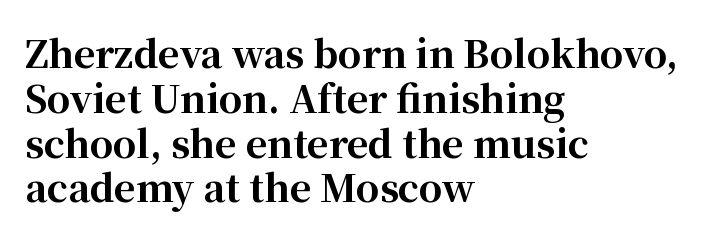
The image shows 37 px bold serif type, upright; set left-aligned, line spacing 1.21x, normal letter spacing, not underlined; high stroke contrast and a medium x-height.
